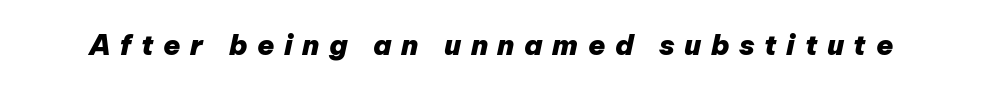
Q: Is the text bold? A: Yes.
Q: Is the text italic (slanted)? A: Yes, it leans right by about 12 degrees.
Q: Is the text underlined? A: No.
Q: Is the spacing between letters normal or unusually wide? A: Unusually wide.
Q: Width (condensed, normal, or wide)? A: Normal.
Q: Stroke contrast? A: Low.
Q: x-height? A: Medium.
Q: Monospaced? A: No.
